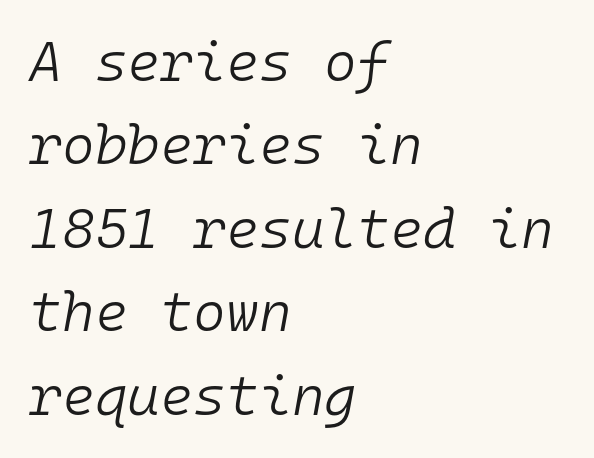
The image shows 56 px light type, italic (leaning right), monospaced; set left-aligned, normal line spacing (1.49x), normal letter spacing, not underlined; low stroke contrast and a medium x-height.
